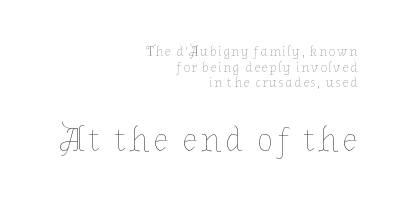
The image shows 35 px thin type, upright; set right-aligned, tight line spacing (1.12x), not underlined; the second (bottom) block is 2.5x larger; low stroke contrast and a medium x-height.
